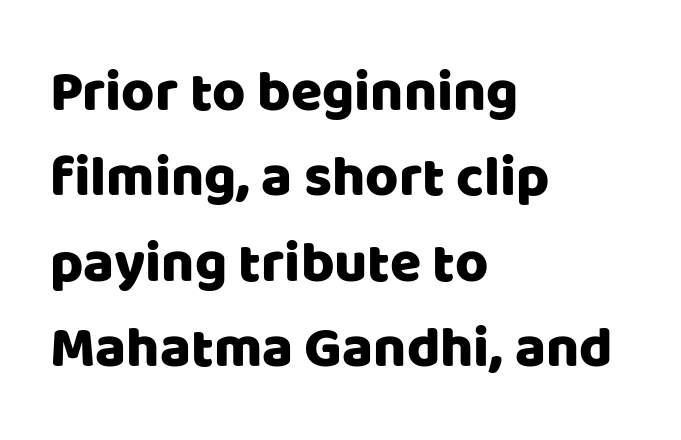
The image shows 57 px sans-serif type, upright; set left-aligned, normal line spacing (1.5x), normal letter spacing, not underlined; low stroke contrast and a large x-height.
